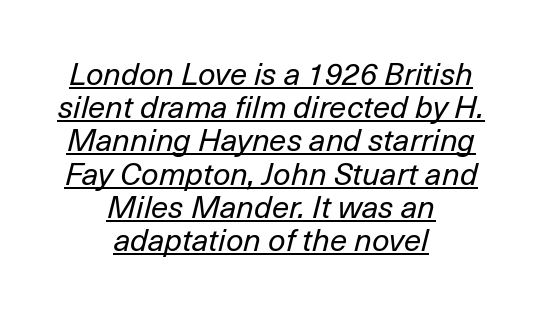
Q: Is the text bold? A: No.
Q: Is the text italic (slanted)? A: Yes, it leans right by about 14 degrees.
Q: Is the text underlined? A: Yes.
Q: How is the paragraph aligned? A: Centered.
Q: Is the spacing between letters normal or unusually wide? A: Normal.
Q: Is the spacing between lines tight, normal or loose? A: Tight.
Q: Width (condensed, normal, or wide)? A: Normal.
Q: Stroke contrast? A: Low.
Q: x-height? A: Medium.
Q: Monospaced? A: No.
